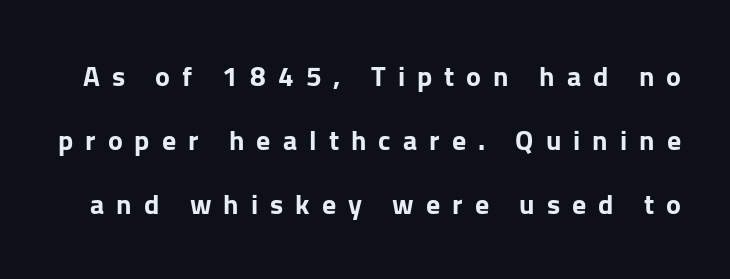
Q: Is the text bold? A: Yes.
Q: Is the text italic (slanted)? A: No, it is upright.
Q: Is the typeface a serif or a sans-serif typeface? A: Sans-serif.
Q: Is the text underlined? A: No.
Q: Is the spacing between letters normal or unusually wide? A: Unusually wide.
Q: Is the spacing between lines tight, normal or loose? A: Loose.
Q: Width (condensed, normal, or wide)? A: Normal.
Q: Stroke contrast? A: Low.
Q: x-height? A: Medium.
Q: Monospaced? A: No.
